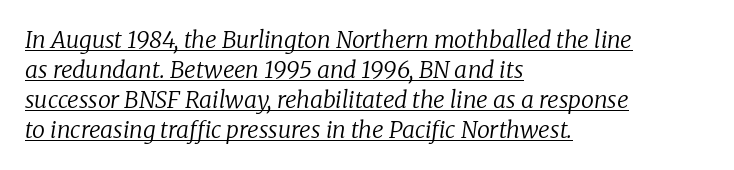
The rendering anchors every line to the left-hand side. The sample's only ornament is a line tracing under the words. Observe the lean: these are italic letterforms. The weight tops out at a normal text grade. Line spacing here is normal.
